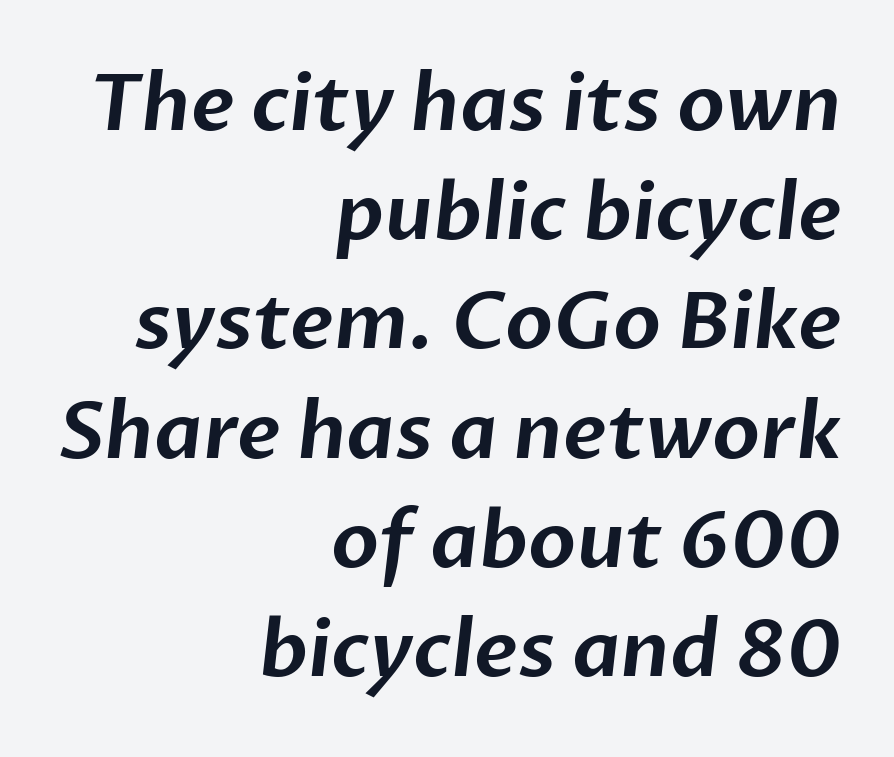
The letterforms sit shoulder to shoulder at normal distance. Anything drawn beneath the words? Only blank space. The passage shown is typeset with a sans-serif family. Evenly set lines give the paragraph a standard silhouette. Here the designer chose a conventional face with non-uniform glyph widths.
